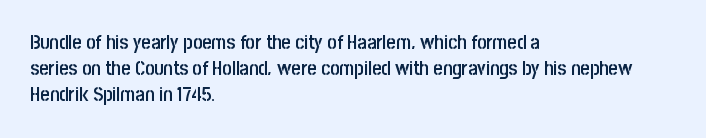
This is the in-between weight designers call semibold or demi. The passage is arranged the way most books set body copy — flush left. No word sits above an underline. Normally led — the rows are evenly, conventionally spaced. Observe the ordinary spacing: letters are neighbours, not strangers. The type sits square on the baseline with zero lean.
